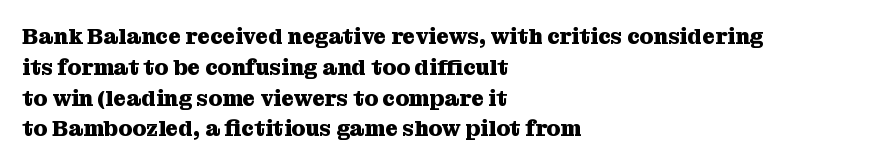
{"italic": "no", "bold": "yes", "underline": "no", "align": "left", "line_spacing": "normal", "line_spacing_ratio": 1.4, "letter_spacing": "normal", "letter_spacing_em": 0.0, "glyph_px": 22}
